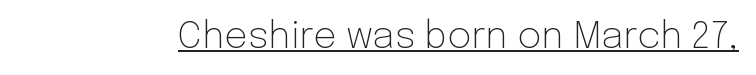
{"serif": "no", "italic": "no", "bold": "no", "weight": "light", "width": "normal", "stroke_contrast": "low", "x_height": "medium", "monospaced": "no", "underline": "yes", "letter_spacing": "normal", "letter_spacing_em": 0.0, "glyph_px": 37}
